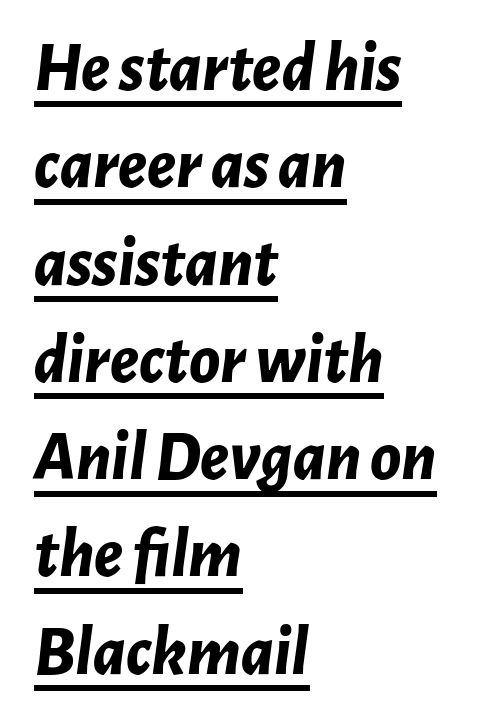
Q: Is the text bold? A: Yes.
Q: Is the text italic (slanted)? A: Yes, it leans right by about 7 degrees.
Q: Is the text underlined? A: Yes.
Q: How is the paragraph aligned? A: Left-aligned.
Q: Is the spacing between letters normal or unusually wide? A: Normal.
Q: Is the spacing between lines tight, normal or loose? A: Normal.
Q: Width (condensed, normal, or wide)? A: Normal.
Q: Stroke contrast? A: Low.
Q: x-height? A: Medium.
Q: Monospaced? A: No.
